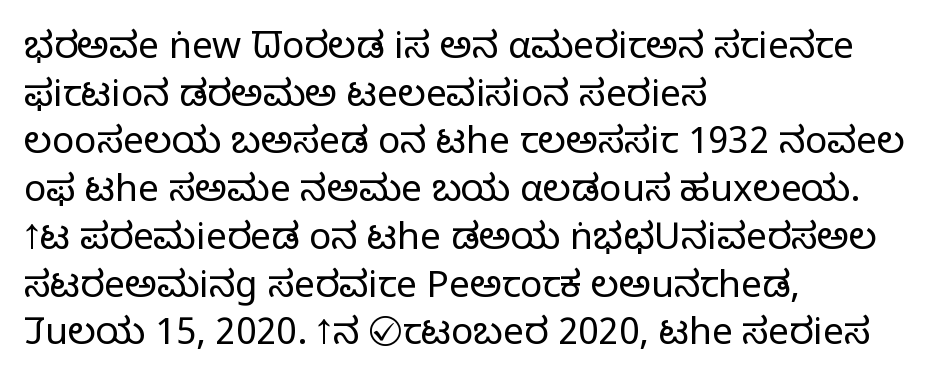
The letters advance in unequal steps, a hallmark of proportional type. Posture: straight, roman, zero tilt. This block has exactly the height ordinary leading produces. Left-aligned paragraph, ragged on the right. To sum up the face: it is a sans, with no serifs.
